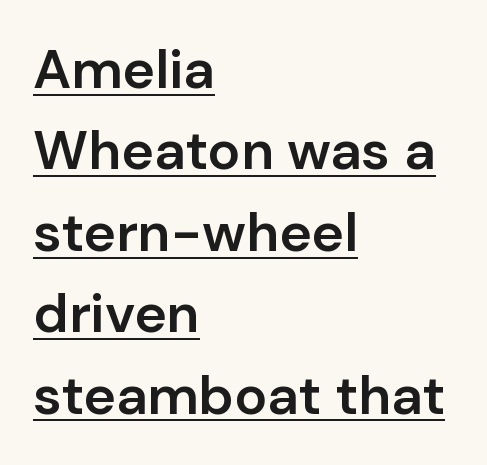
{"serif": "no", "italic": "no", "bold": "semi", "weight": "semibold", "width": "normal", "stroke_contrast": "low", "x_height": "medium", "monospaced": "no", "underline": "yes", "align": "left", "line_spacing": "normal", "line_spacing_ratio": 1.48, "letter_spacing": "normal", "letter_spacing_em": 0.0, "glyph_px": 55}
